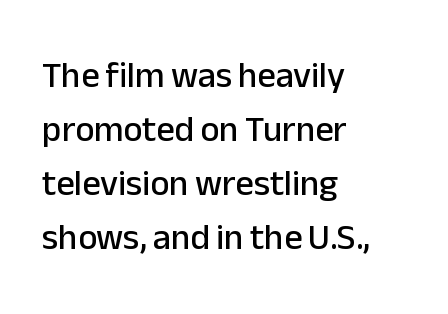
Spacing verdict: proportional, widths tailored to each character. Letterform terminals end flat and unadorned throughout the passage. Is there much room between lines? A standard amount, neither cramped nor airy. The text block is weighted toward the left margin, trailing off unevenly rightward. The specimen omits any rule beneath the text block's lines.
